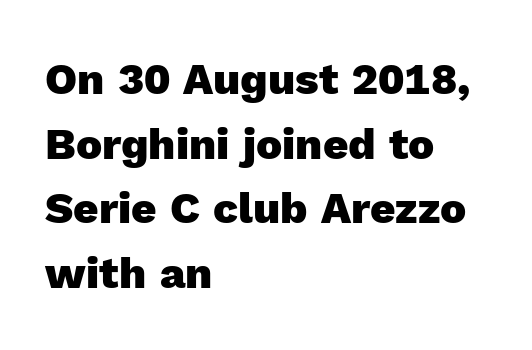
{"serif": "no", "italic": "no", "bold": "yes", "weight": "heavy", "width": "normal", "x_height": "medium", "monospaced": "no", "underline": "no", "align": "left", "line_spacing": "normal", "line_spacing_ratio": 1.47, "letter_spacing": "normal", "letter_spacing_em": 0.0, "glyph_px": 44}
